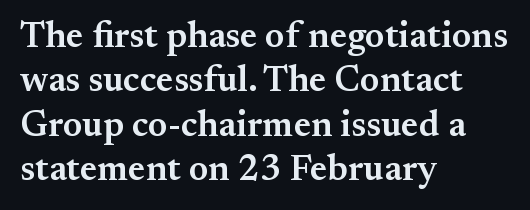
The setting favours the left margin, as ordinary paragraphs usually do. This is serif lettering, the kind often seen in printed books. Characters follow at the spacing the type designer built in. The zone under the glyphs is completely vacant. The specimen reads as upright at a glance.
